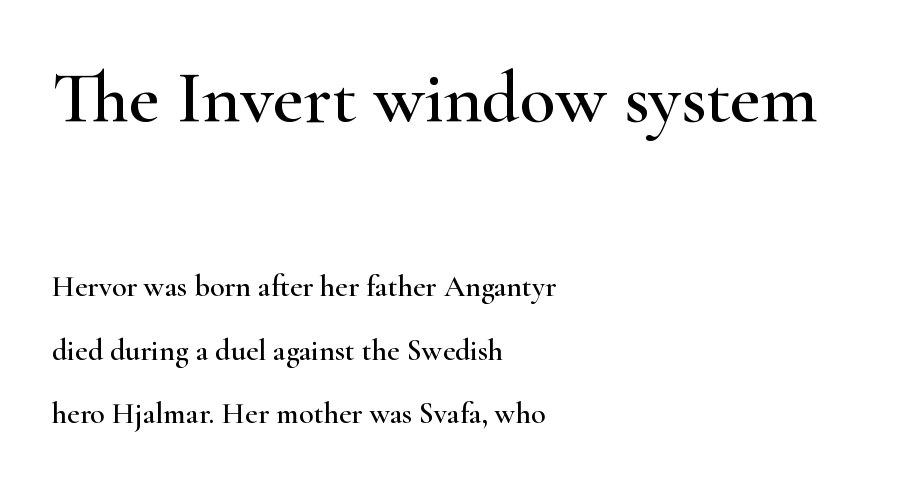
Tracking here is standard; glyphs follow each other at the usual distance. The face used here is proportionally spaced, like ordinary book or web type. Check where the strokes stop: tiny serifs finish them off. Compared with typical paragraphs, the rows here are farther apart.
